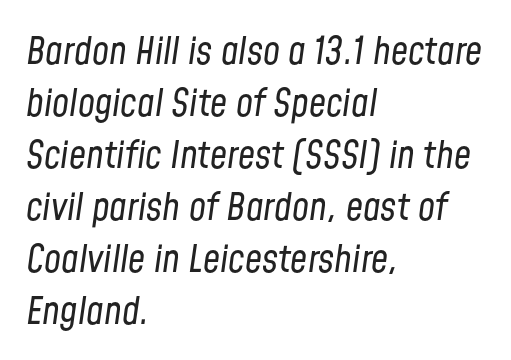
Q: Is the text bold? A: No.
Q: Is the text italic (slanted)? A: Yes, it leans right by about 8 degrees.
Q: Is the text underlined? A: No.
Q: How is the paragraph aligned? A: Left-aligned.
Q: Is the spacing between letters normal or unusually wide? A: Normal.
Q: Is the spacing between lines tight, normal or loose? A: Normal.
Q: Width (condensed, normal, or wide)? A: Condensed.
Q: Stroke contrast? A: Low.
Q: x-height? A: Medium.
Q: Monospaced? A: No.
